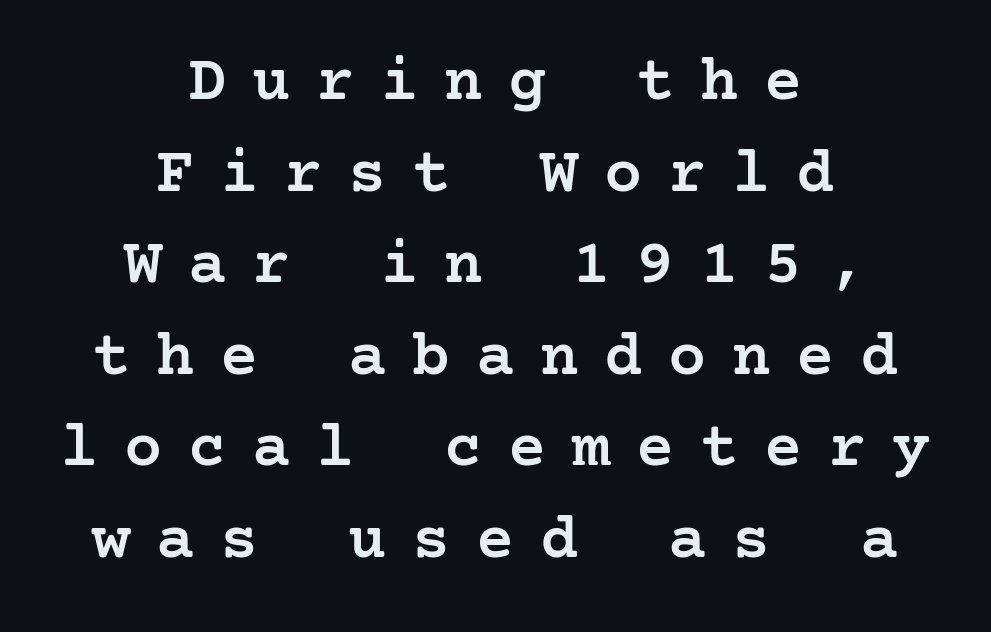
Q: Is the text bold? A: Semi-bold.
Q: Is the text italic (slanted)? A: No, it is upright.
Q: Is the typeface a serif or a sans-serif typeface? A: Serif.
Q: Is the text underlined? A: No.
Q: How is the paragraph aligned? A: Centered.
Q: Is the spacing between letters normal or unusually wide? A: Unusually wide.
Q: Is the spacing between lines tight, normal or loose? A: Normal.
Q: Width (condensed, normal, or wide)? A: Normal.
Q: Stroke contrast? A: Low.
Q: x-height? A: Medium.
